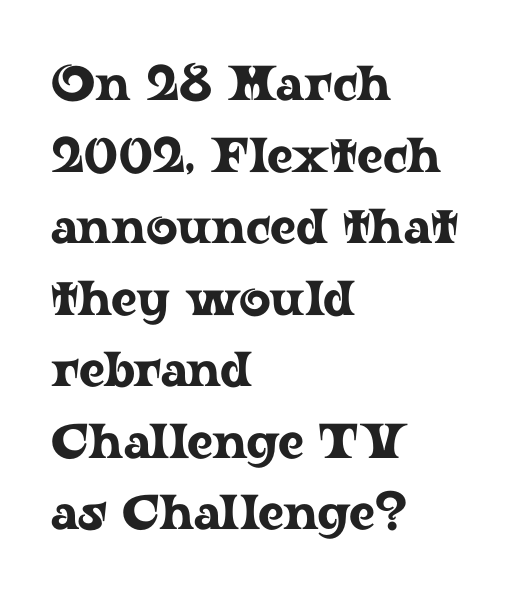
{"serif": "yes", "italic": "no", "width": "wide", "stroke_contrast": "low", "x_height": "medium", "monospaced": "no", "underline": "no", "align": "left", "line_spacing": "normal", "line_spacing_ratio": 1.46, "letter_spacing": "normal", "letter_spacing_em": 0.0, "glyph_px": 49}
